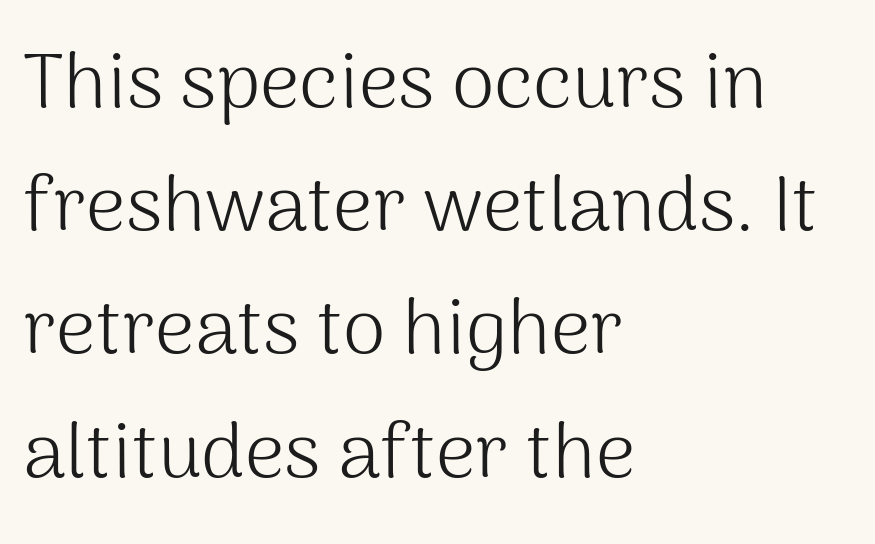
The image shows 78 px light sans-serif type, upright; set left-aligned, normal line spacing (1.58x), normal letter spacing, not underlined; medium stroke contrast and a medium x-height.
